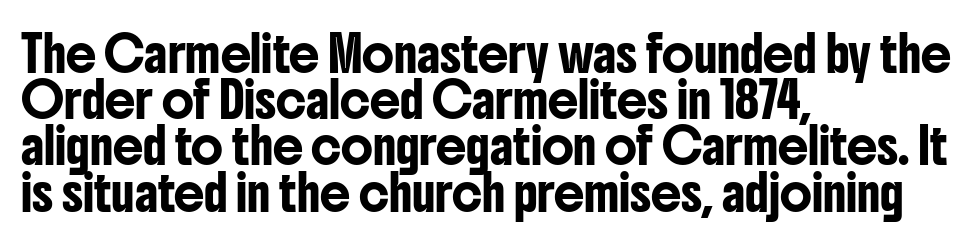
The lettering holds an erect, upright posture throughout. Here the designer chose a conventional face with non-uniform glyph widths. The text block is weighted toward the left margin, trailing off unevenly rightward. Type style note: lacks serifs.
